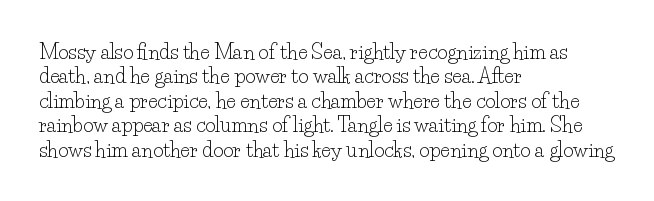
The image shows 20 px text type, upright; set left-aligned, line spacing 1.22x, normal letter spacing, not underlined.
